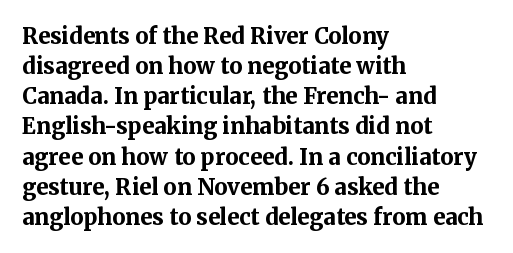
The image shows 22 px bold type, upright; set left-aligned, normal line spacing (1.37x), normal letter spacing, not underlined.
